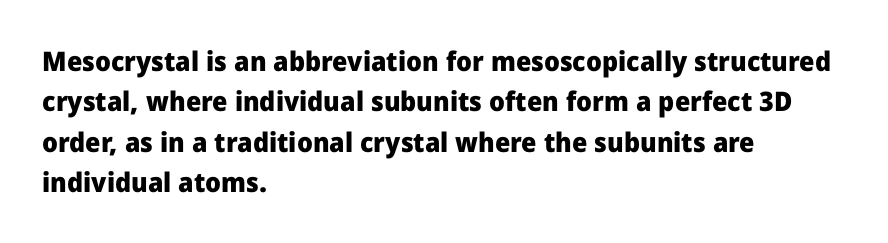
Look at the tracking — it's just the regular setting, nothing added. A classic flush-left, rag-right setting is used for this passage. Lines of text with bare space underneath. The font's upright variant was chosen for this text.
